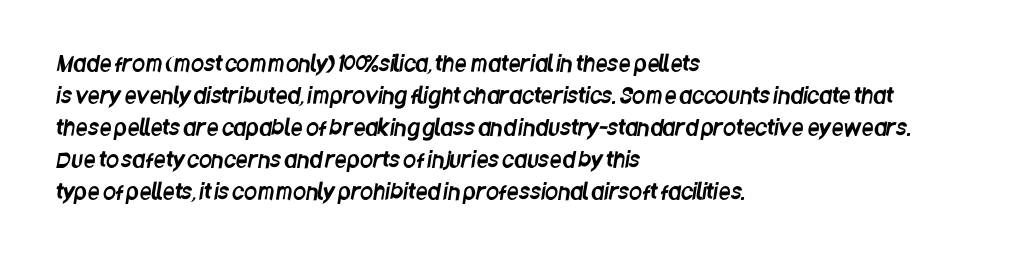
Quick note: interline space is typical. If you drew a ruler down the left edge, every line would touch it. Here the glyphs are tracked normally, forming tight word shapes. Words float on clear page, feet unadorned.
